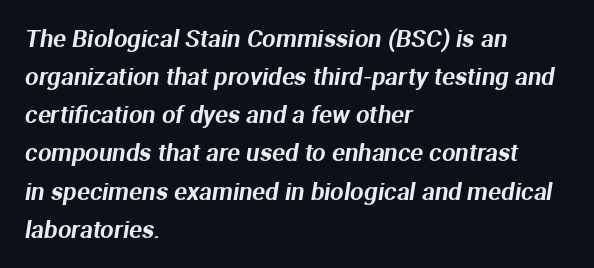
The image shows 24 px text type; set left-aligned, normal line spacing (1.59x), normal letter spacing, not underlined.
